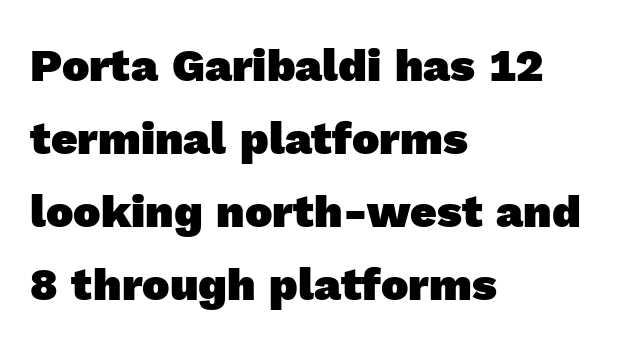
Q: Is the text bold? A: Yes.
Q: Is the typeface a serif or a sans-serif typeface? A: Sans-serif.
Q: Is the text underlined? A: No.
Q: How is the paragraph aligned? A: Left-aligned.
Q: Is the spacing between letters normal or unusually wide? A: Normal.
Q: Is the spacing between lines tight, normal or loose? A: Normal.
Q: Width (condensed, normal, or wide)? A: Normal.
Q: x-height? A: Medium.
Q: Monospaced? A: No.
